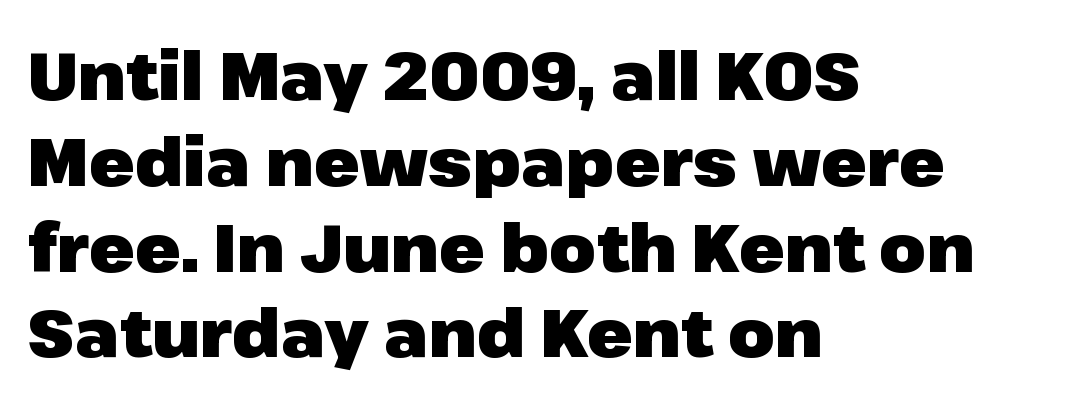
The image shows 67 px heavy sans-serif type, upright; set left-aligned, normal line spacing (1.28x), normal letter spacing, not underlined; low stroke contrast and a medium x-height.
